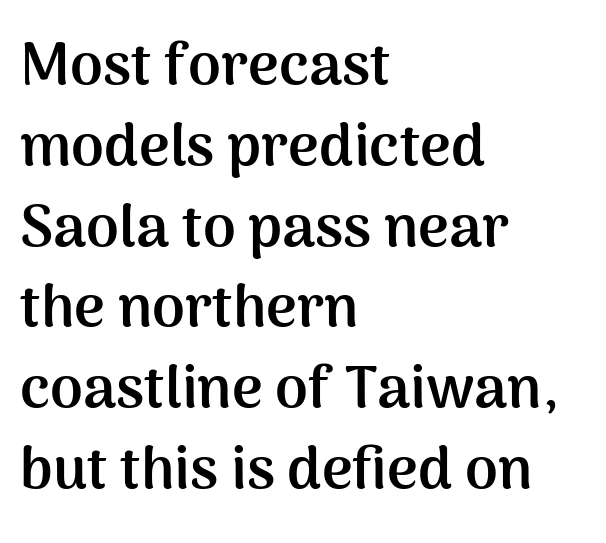
Q: Is the text bold? A: Yes.
Q: Is the text italic (slanted)? A: No, it is upright.
Q: Is the typeface a serif or a sans-serif typeface? A: Sans-serif.
Q: Is the text underlined? A: No.
Q: How is the paragraph aligned? A: Left-aligned.
Q: Is the spacing between letters normal or unusually wide? A: Normal.
Q: Is the spacing between lines tight, normal or loose? A: Normal.
Q: Width (condensed, normal, or wide)? A: Normal.
Q: Stroke contrast? A: Medium.
Q: x-height? A: Medium.
Q: Monospaced? A: No.
